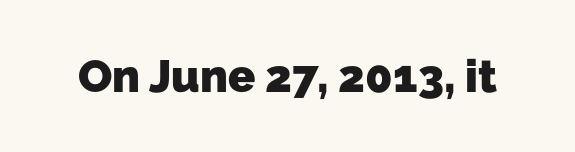
Q: Is the text bold? A: Yes.
Q: Is the typeface a serif or a sans-serif typeface? A: Sans-serif.
Q: Is the text underlined? A: No.
Q: Is the spacing between letters normal or unusually wide? A: Normal.
Q: Width (condensed, normal, or wide)? A: Normal.
Q: Stroke contrast? A: Low.
Q: x-height? A: Medium.
Q: Monospaced? A: No.
